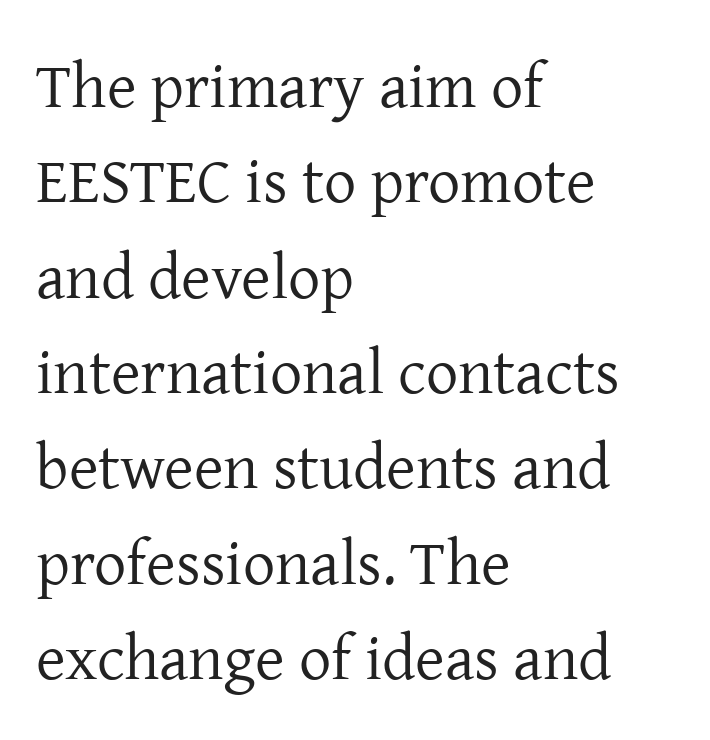
Q: Is the text bold? A: No.
Q: Is the text italic (slanted)? A: No, it is upright.
Q: Is the typeface a serif or a sans-serif typeface? A: Serif.
Q: Is the text underlined? A: No.
Q: How is the paragraph aligned? A: Left-aligned.
Q: Is the spacing between letters normal or unusually wide? A: Normal.
Q: Is the spacing between lines tight, normal or loose? A: Normal.
Q: Width (condensed, normal, or wide)? A: Normal.
Q: Stroke contrast? A: Low.
Q: x-height? A: Medium.
Q: Monospaced? A: No.
